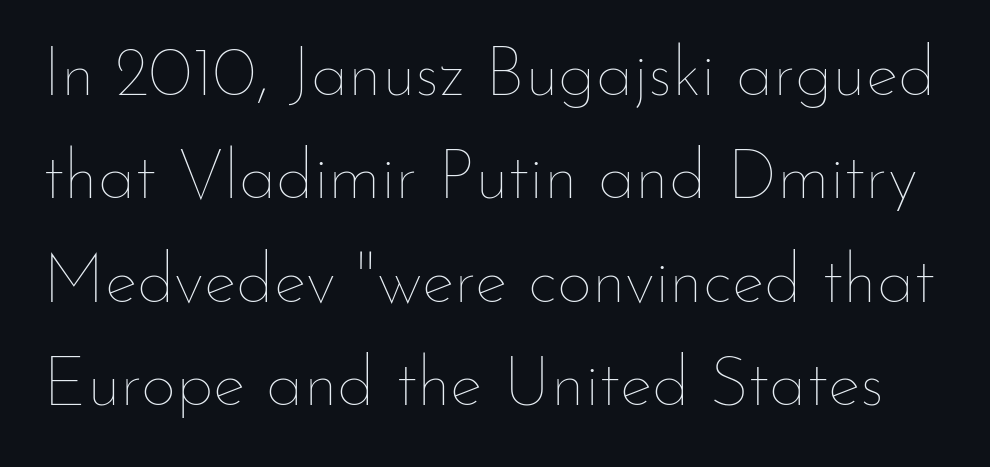
Q: Is the text bold? A: No.
Q: Is the text italic (slanted)? A: No, it is upright.
Q: Is the text underlined? A: No.
Q: Is the spacing between letters normal or unusually wide? A: Normal.
Q: Is the spacing between lines tight, normal or loose? A: Normal.
Q: Width (condensed, normal, or wide)? A: Normal.
Q: Stroke contrast? A: Low.
Q: x-height? A: Small.
Q: Monospaced? A: No.
